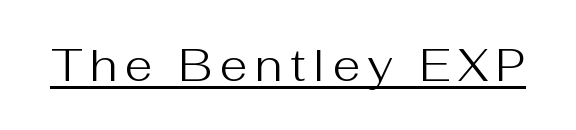
The image shows 45 px regular-weight sans-serif type, upright; set underlined; medium stroke contrast and a medium x-height.
